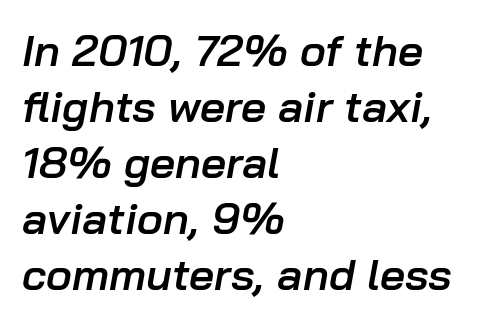
{"italic": "yes", "lean": "right", "slant_degrees": 10, "bold": "semi", "weight": "semibold", "width": "normal", "stroke_contrast": "low", "x_height": "medium", "monospaced": "no", "underline": "no", "align": "left", "line_spacing": "normal", "line_spacing_ratio": 1.27, "letter_spacing": "normal", "letter_spacing_em": 0.0, "glyph_px": 44}
